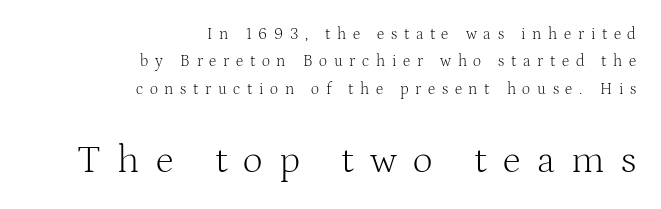
The image shows 39 px light serif type, upright; set right-aligned, line spacing 1.71x, unusually wide letter spacing (+0.42 em), not underlined; the second (bottom) block is 2.44x larger; medium stroke contrast and a medium x-height.
